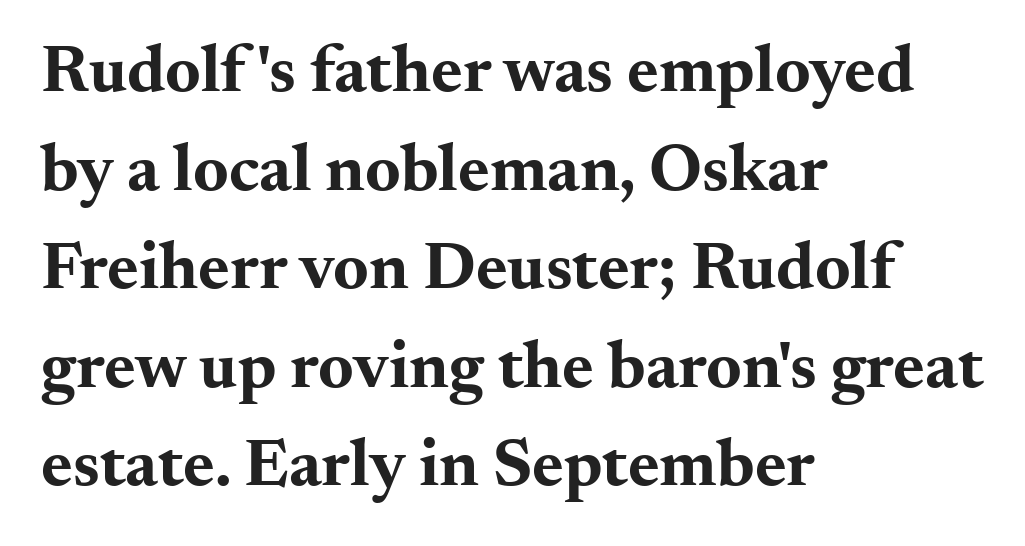
Type style note: has serifs. Look at the stroke-to-counter ratio: heavy, a bold. Think of a printed novel: that variable character pitch is what you see here. Interline gaps are of average width in this sample. Quick note: underline off.
